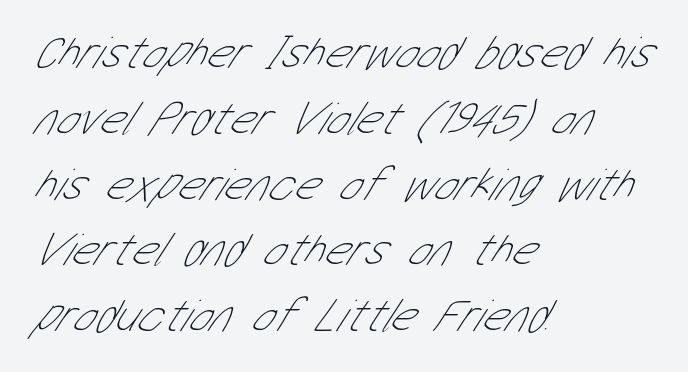
{"serif": "no", "bold": "no", "weight": "thin", "width": "condensed", "stroke_contrast": "low", "x_height": "medium", "monospaced": "no", "underline": "no", "align": "left", "line_spacing": "normal", "line_spacing_ratio": 1.4, "letter_spacing": "normal", "letter_spacing_em": 0.0, "glyph_px": 47}
